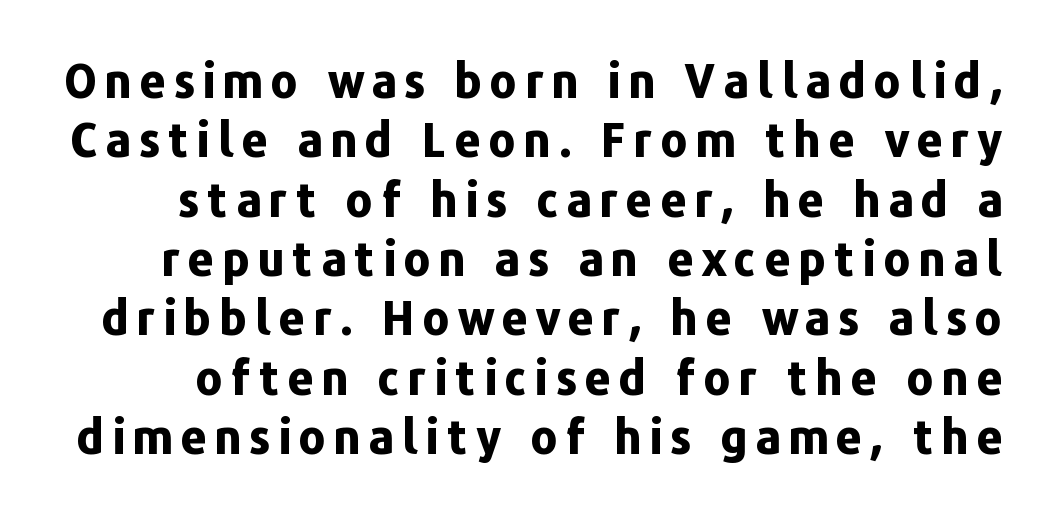
Spacing verdict: proportional, widths tailored to each character. In terms of posture, this sample is upright. These lines are composed in type without serifs. Notice how descenders clear the ascenders below comfortably — that's standard leading.
